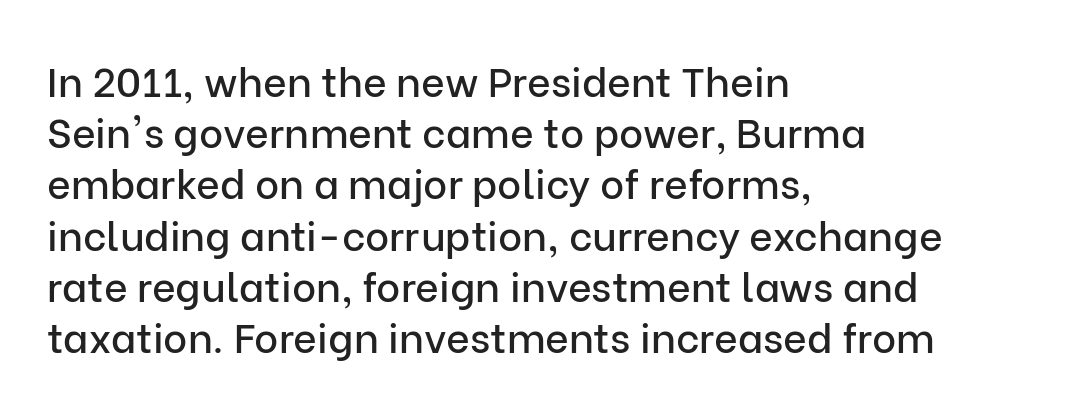
The passage shown is typed in a proportional face where columns would drift. Font category for this specimen: sans-serif. Compared with typical body copy, the letter spacing here is the same. Notice how the stems are strictly vertical — no italics here.
